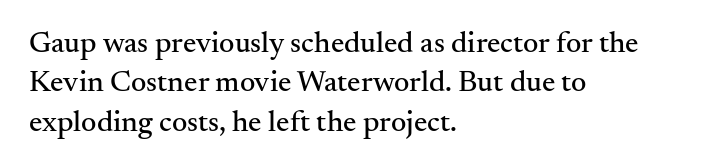
Q: Is the text italic (slanted)? A: No, it is upright.
Q: Is the typeface a serif or a sans-serif typeface? A: Serif.
Q: Is the text underlined? A: No.
Q: How is the paragraph aligned? A: Left-aligned.
Q: Is the spacing between letters normal or unusually wide? A: Normal.
Q: Is the spacing between lines tight, normal or loose? A: Normal.
Q: Width (condensed, normal, or wide)? A: Normal.
Q: Stroke contrast? A: Medium.
Q: x-height? A: Small.
Q: Monospaced? A: No.
